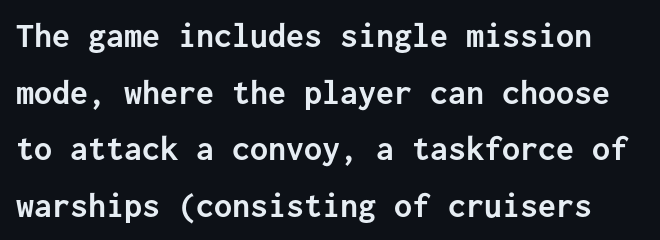
Q: Is the text bold? A: Yes.
Q: Is the text italic (slanted)? A: No, it is upright.
Q: Is the typeface a serif or a sans-serif typeface? A: Sans-serif.
Q: Is the text underlined? A: No.
Q: Is the spacing between letters normal or unusually wide? A: Normal.
Q: Is the spacing between lines tight, normal or loose? A: Normal.
Q: Width (condensed, normal, or wide)? A: Normal.
Q: Stroke contrast? A: Low.
Q: x-height? A: Medium.
Q: Monospaced? A: Yes.
